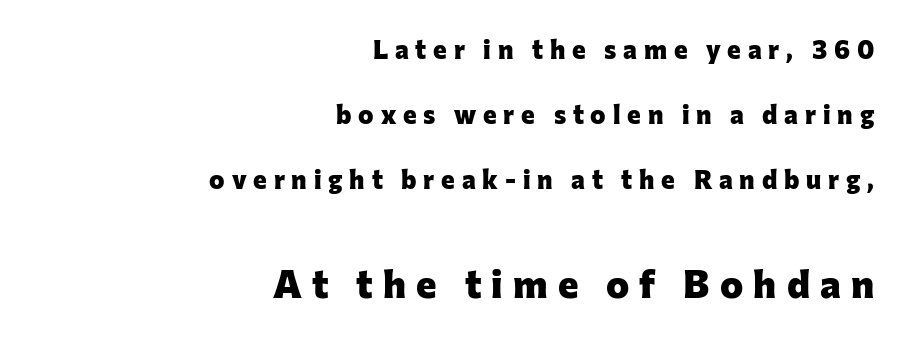
Right-aligned paragraph, ragged on the left. Caption: bold face, heavy strokes. In terms of posture, this sample is upright. A sans-serif font was chosen for this passage. Is this a fixed-width face? No — the glyphs have proportional, varying widths.
